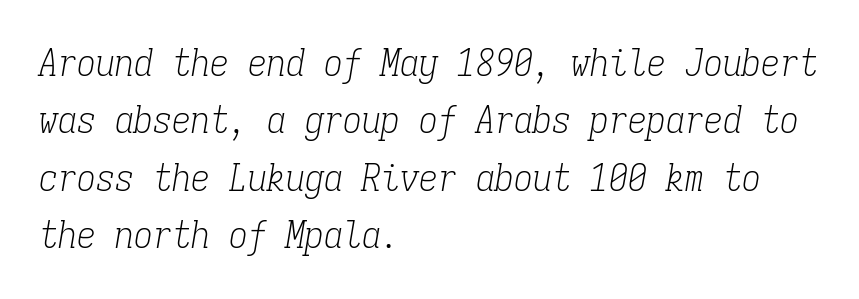
{"serif": "yes", "italic": "yes", "lean": "right", "slant_degrees": 9, "bold": "no", "weight": "light", "width": "condensed", "stroke_contrast": "low", "x_height": "medium", "monospaced": "yes", "underline": "no", "align": "left", "line_spacing": "normal", "line_spacing_ratio": 1.51, "letter_spacing": "normal", "letter_spacing_em": 0.0, "glyph_px": 38}
